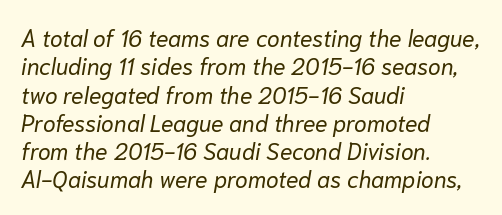
{"italic": "yes", "lean": "right", "slant_degrees": 10, "bold": "no", "underline": "no", "align": "left", "line_spacing_ratio": 1.23, "letter_spacing": "normal", "letter_spacing_em": 0.0, "glyph_px": 23}
